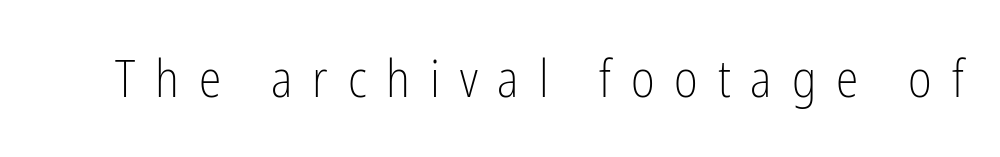
The face used here is a sans, in the tradition of grotesques and geometrics. Here the glyphs are tracked loosely, breaking word shapes into spaced letters. In terms of posture, this sample is upright. The rendering uses natural spacing where letterforms have individual widths. Any mark beneath the type? The region is blank. Nothing heavy about these letters — not bold at all.
